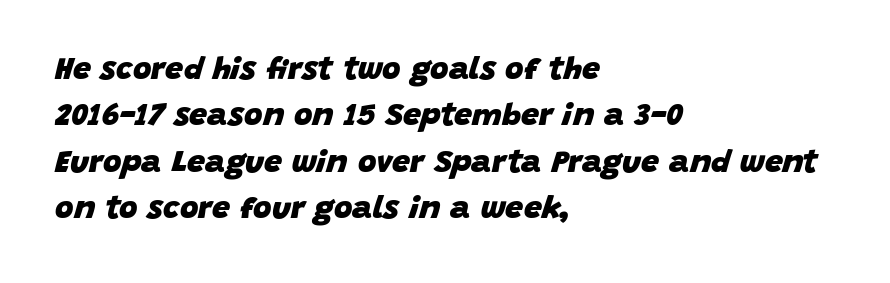
Q: Is the text bold? A: Yes.
Q: Is the text italic (slanted)? A: Yes, it leans right by about 15 degrees.
Q: Is the text underlined? A: No.
Q: How is the paragraph aligned? A: Left-aligned.
Q: Is the spacing between letters normal or unusually wide? A: Normal.
Q: Is the spacing between lines tight, normal or loose? A: Normal.
Q: Width (condensed, normal, or wide)? A: Normal.
Q: Stroke contrast? A: Low.
Q: x-height? A: Large.
Q: Monospaced? A: No.
